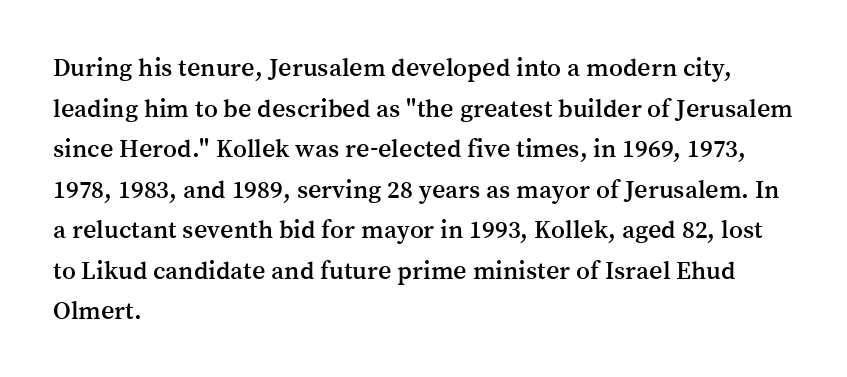
{"italic": "no", "underline": "no", "align": "left", "line_spacing": "normal", "line_spacing_ratio": 1.56, "letter_spacing": "normal", "letter_spacing_em": 0.0, "glyph_px": 26}
